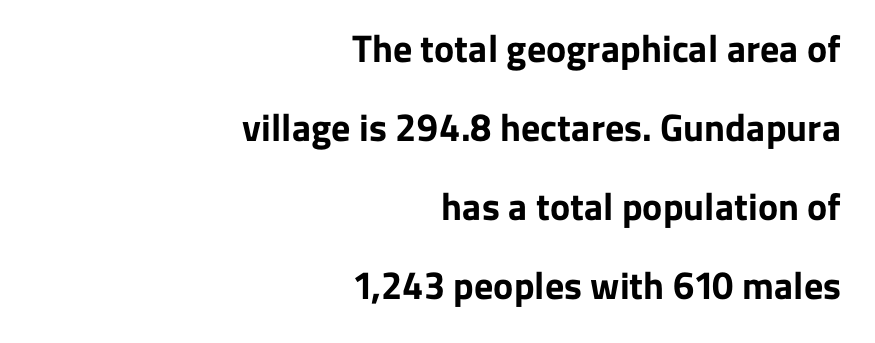
The image shows 38 px bold sans-serif type, upright; set right-aligned, loose line spacing (2.08x), normal letter spacing, not underlined; low stroke contrast and a medium x-height.
